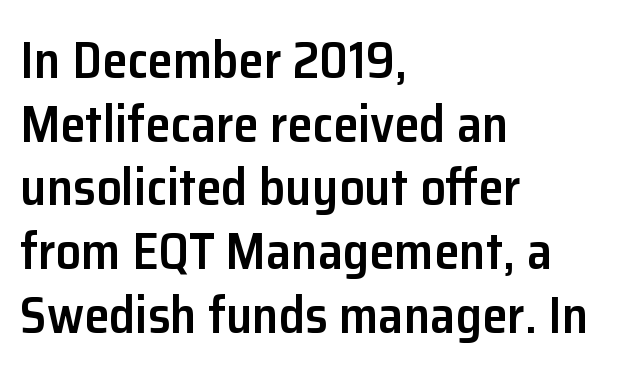
{"serif": "no", "italic": "no", "bold": "semi", "weight": "semibold", "width": "normal", "stroke_contrast": "low", "x_height": "medium", "monospaced": "no", "underline": "no", "align": "left", "line_spacing": "normal", "line_spacing_ratio": 1.25, "letter_spacing": "normal", "letter_spacing_em": 0.0, "glyph_px": 51}
